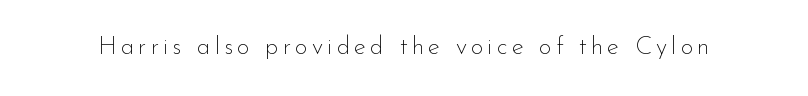
{"italic": "no", "bold": "no", "underline": "no", "glyph_px": 25}
